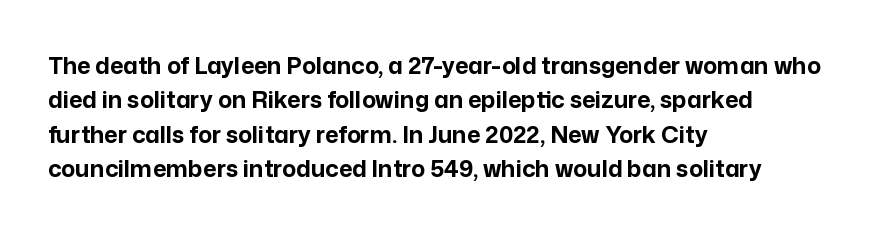
{"italic": "no", "bold": "yes", "underline": "no", "align": "left", "line_spacing": "normal", "line_spacing_ratio": 1.5, "letter_spacing": "normal", "letter_spacing_em": 0.0, "glyph_px": 23}
